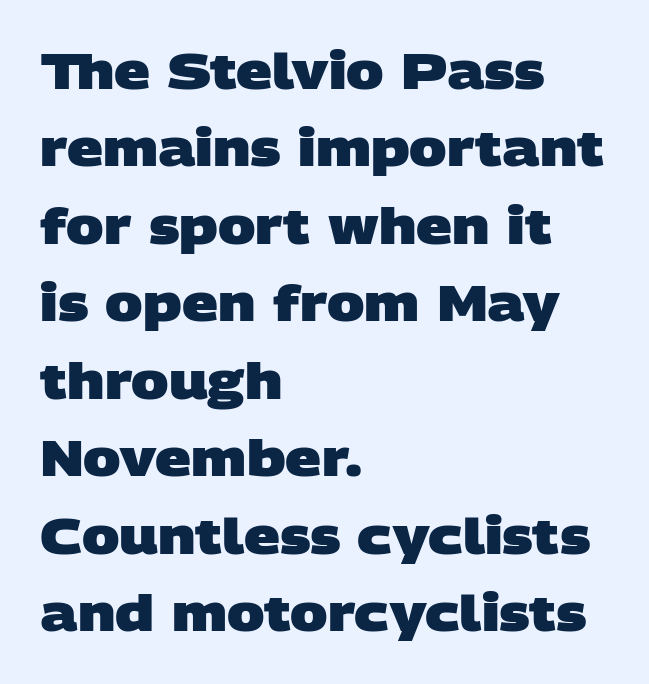
The image shows 50 px heavy, wide sans-serif type; set left-aligned, normal line spacing (1.55x), normal letter spacing, not underlined; low stroke contrast and a large x-height.
